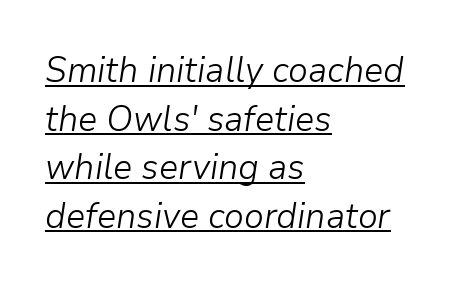
Horizontal bands of white between lines are of average thickness. When letters slant like this, we call the style italic. Nothing unusual about the tracking: characters are spaced as the font intends. Note the varied advance widths — an 'i' is clearly narrower than an 'm'. The cut favours lightness, reaching ordinary text weight at its darkest. The text block is weighted toward the left margin, trailing off unevenly rightward.
